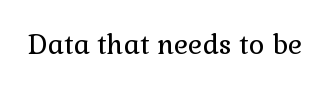
{"italic": "no", "bold": "no", "underline": "no", "letter_spacing": "normal", "letter_spacing_em": 0.0, "glyph_px": 27}
